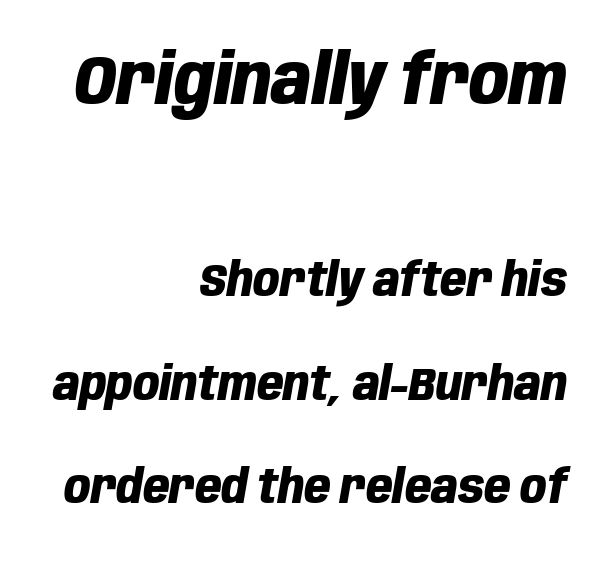
The image shows 69 px heavy, condensed type, italic (leaning right); set right-aligned, loose line spacing (2.25x), normal letter spacing, not underlined; the first (top) block is 1.5x larger; low stroke contrast and a large x-height.
